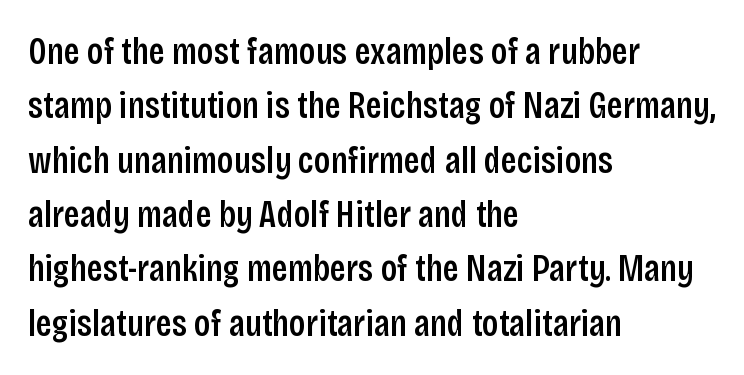
The image shows 38 px semibold, condensed sans-serif type, upright; set left-aligned, normal line spacing (1.43x), normal letter spacing, not underlined; low stroke contrast and a large x-height.
